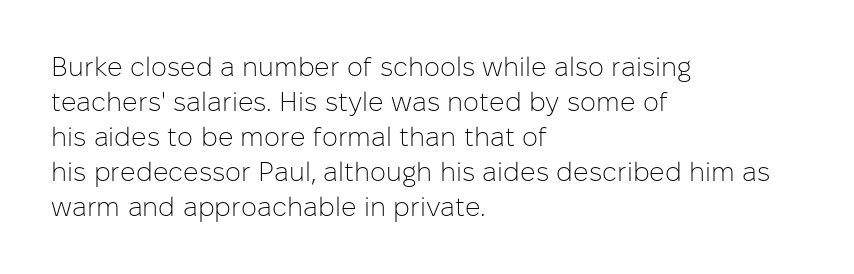
{"italic": "no", "bold": "no", "underline": "no", "align": "left", "line_spacing": "normal", "line_spacing_ratio": 1.3, "letter_spacing": "normal", "letter_spacing_em": 0.0, "glyph_px": 27}
